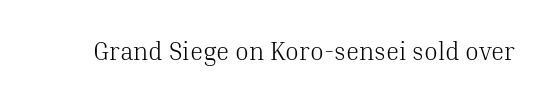
The rendering keeps characters at their native spacing. The font sits on the lighter half of the weight spectrum, regular included. Quick note: underline off. Is there any slant? The stems are plumb.
